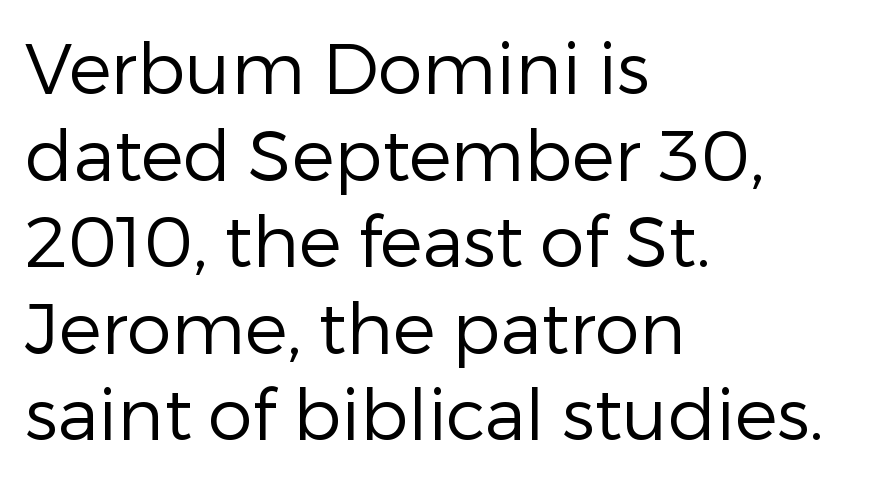
{"serif": "no", "italic": "no", "bold": "no", "weight": "regular", "width": "normal", "stroke_contrast": "low", "x_height": "medium", "monospaced": "no", "underline": "no", "align": "left", "line_spacing_ratio": 1.22, "letter_spacing": "normal", "letter_spacing_em": 0.0, "glyph_px": 71}
